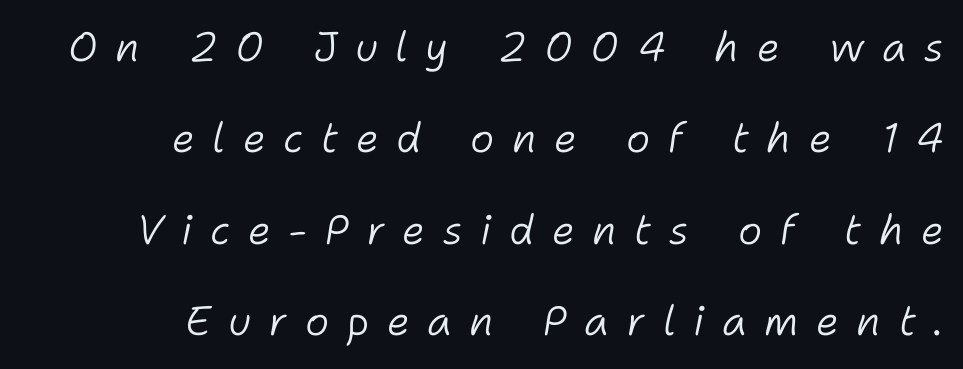
Vertical stems look standard width or narrower in stroke. Inter-character spacing is expanded well beyond the font's built-in metrics. Horizontally, the lines are justified to the trailing edge only. Slanted lettering throughout. The words here are not underlined. Character widths vary here, with narrow letters taking less room than wide ones.
